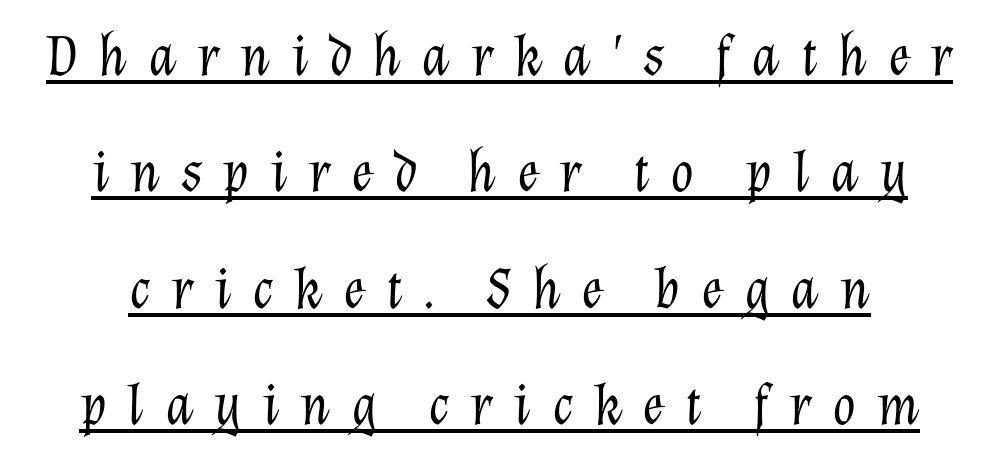
The image shows 60 px light type, italic (leaning right); set centered, loose line spacing (1.94x), unusually wide letter spacing (+0.34 em), underlined; low stroke contrast and a medium x-height.
